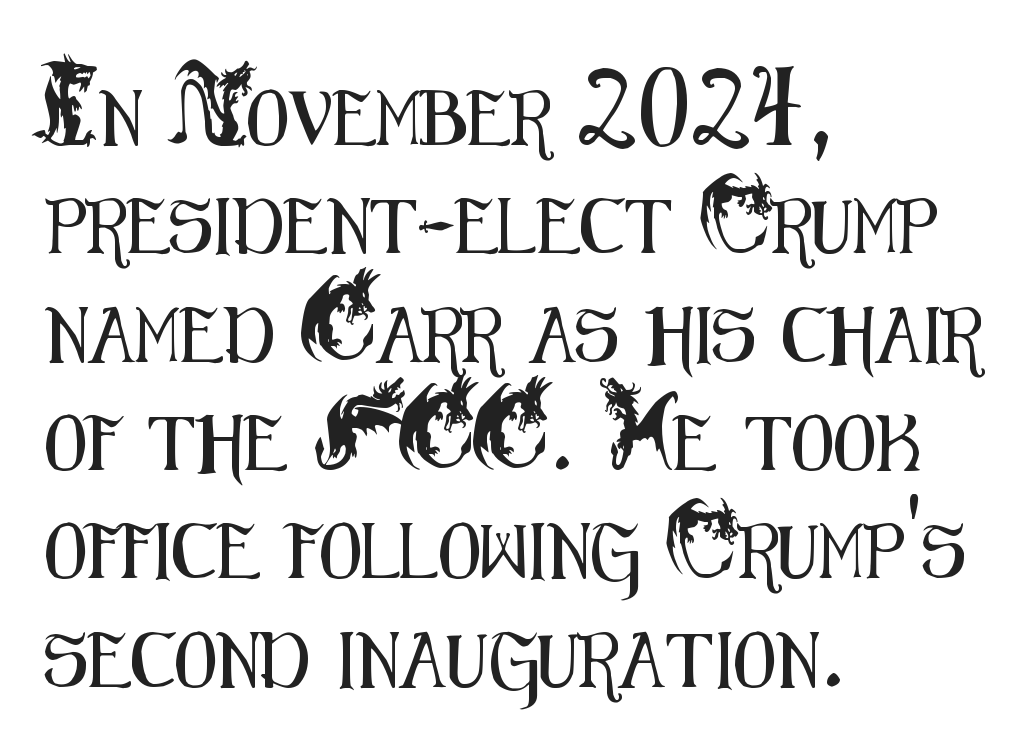
Q: Is the text italic (slanted)? A: No, it is upright.
Q: Is the typeface a serif or a sans-serif typeface? A: Sans-serif.
Q: Is the text underlined? A: No.
Q: How is the paragraph aligned? A: Left-aligned.
Q: Is the spacing between letters normal or unusually wide? A: Normal.
Q: Is the spacing between lines tight, normal or loose? A: Loose.
Q: Width (condensed, normal, or wide)? A: Condensed.
Q: Stroke contrast? A: Medium.
Q: x-height? A: Small.
Q: Monospaced? A: No.
